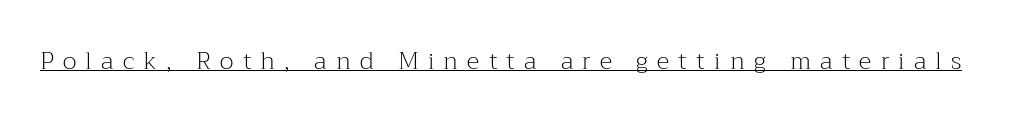
The image shows 24 px text type, upright; set unusually wide letter spacing (+0.38 em), underlined.
